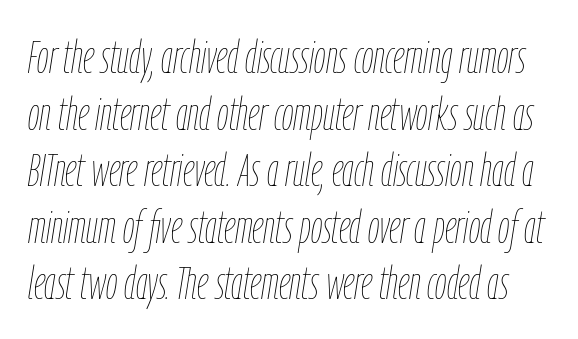
There's an unmistakable incline to the writing here. The strip under each line holds only bare page. This sample uses plain, unmodified letter spacing. This is not heavy type; no bold has been used. The face used here is proportionally spaced, like ordinary book or web type.
